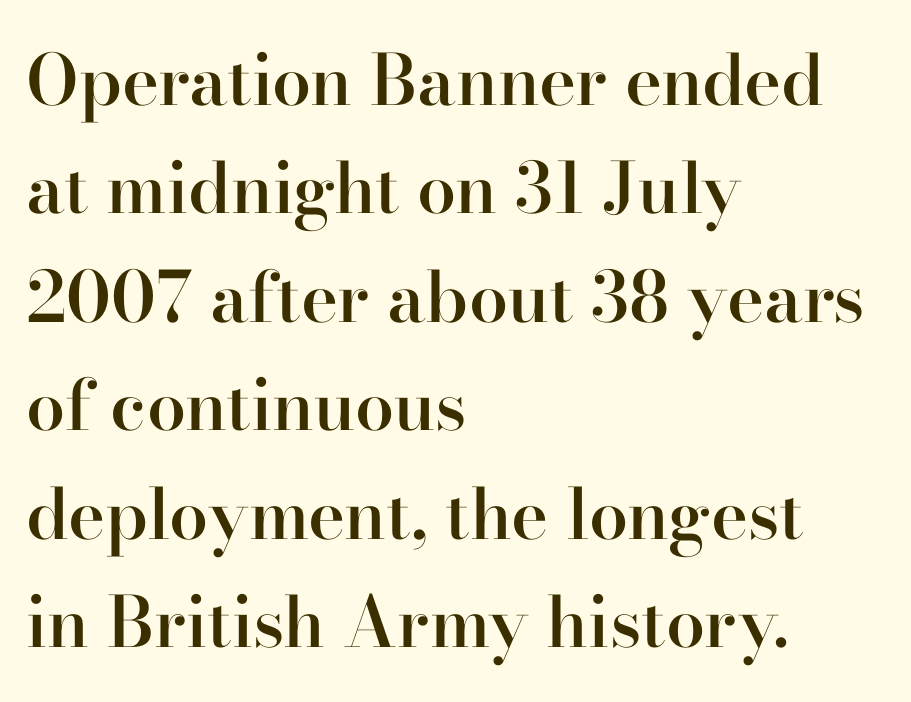
Here the designer chose a conventional face with non-uniform glyph widths. The lettering stays uniformly vertical, giving the passage a roman look. These words are printed semibold, heavier than regular yet not bold. The zone under the glyphs is completely vacant.
